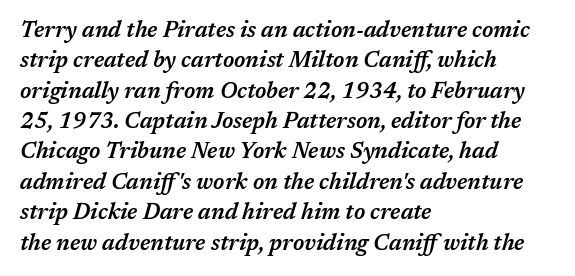
Q: Is the text bold? A: Semi-bold.
Q: Is the text italic (slanted)? A: Yes, it leans right by about 17 degrees.
Q: Is the text underlined? A: No.
Q: How is the paragraph aligned? A: Left-aligned.
Q: Is the spacing between letters normal or unusually wide? A: Normal.
Q: Is the spacing between lines tight, normal or loose? A: Normal.
